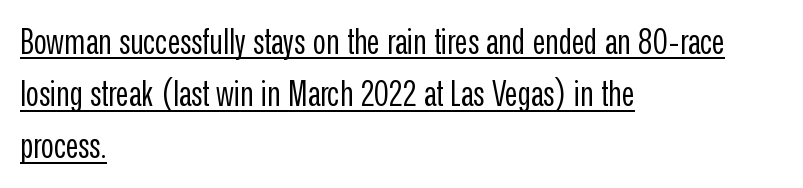
Q: Is the text bold? A: No.
Q: Is the text italic (slanted)? A: No, it is upright.
Q: Is the typeface a serif or a sans-serif typeface? A: Sans-serif.
Q: Is the text underlined? A: Yes.
Q: How is the paragraph aligned? A: Left-aligned.
Q: Is the spacing between letters normal or unusually wide? A: Normal.
Q: Is the spacing between lines tight, normal or loose? A: Normal.
Q: Width (condensed, normal, or wide)? A: Condensed.
Q: Stroke contrast? A: Low.
Q: x-height? A: Medium.
Q: Monospaced? A: No.
